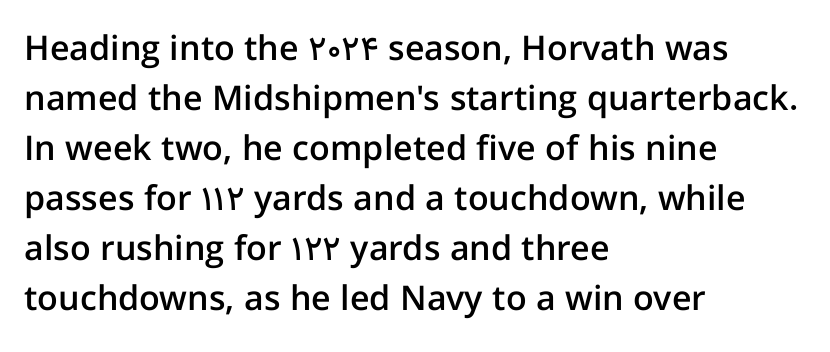
Q: Is the text bold? A: Semi-bold.
Q: Is the text italic (slanted)? A: No, it is upright.
Q: Is the typeface a serif or a sans-serif typeface? A: Sans-serif.
Q: Is the text underlined? A: No.
Q: How is the paragraph aligned? A: Left-aligned.
Q: Is the spacing between letters normal or unusually wide? A: Normal.
Q: Is the spacing between lines tight, normal or loose? A: Normal.
Q: Width (condensed, normal, or wide)? A: Normal.
Q: Stroke contrast? A: Low.
Q: x-height? A: Medium.
Q: Monospaced? A: No.
